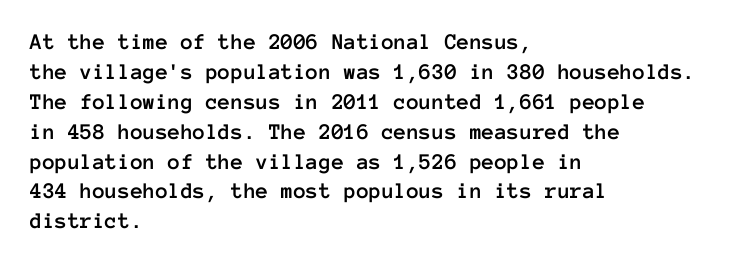
Q: Is the text italic (slanted)? A: No, it is upright.
Q: Is the text underlined? A: No.
Q: How is the paragraph aligned? A: Left-aligned.
Q: Is the spacing between letters normal or unusually wide? A: Normal.
Q: Is the spacing between lines tight, normal or loose? A: Normal.
